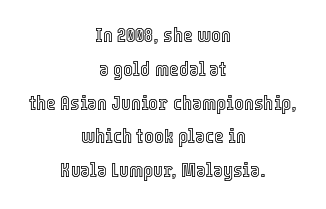
{"italic": "no", "underline": "no", "align": "center", "line_spacing": "normal", "line_spacing_ratio": 1.61, "letter_spacing": "normal", "letter_spacing_em": 0.0, "glyph_px": 21}
